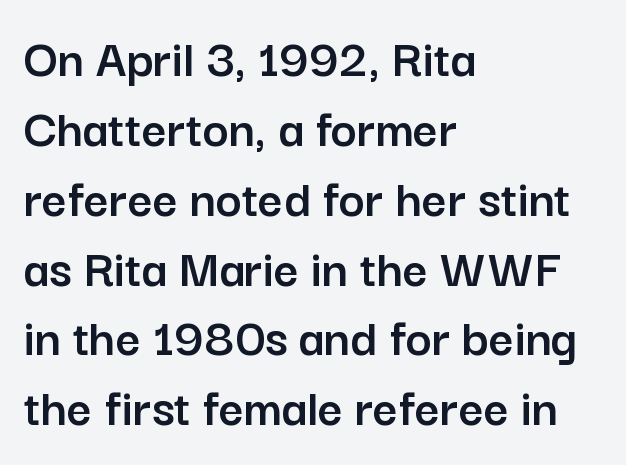
The image shows 55 px sans-serif type, upright; set left-aligned, normal line spacing (1.27x), normal letter spacing, not underlined; low stroke contrast and a medium x-height.
